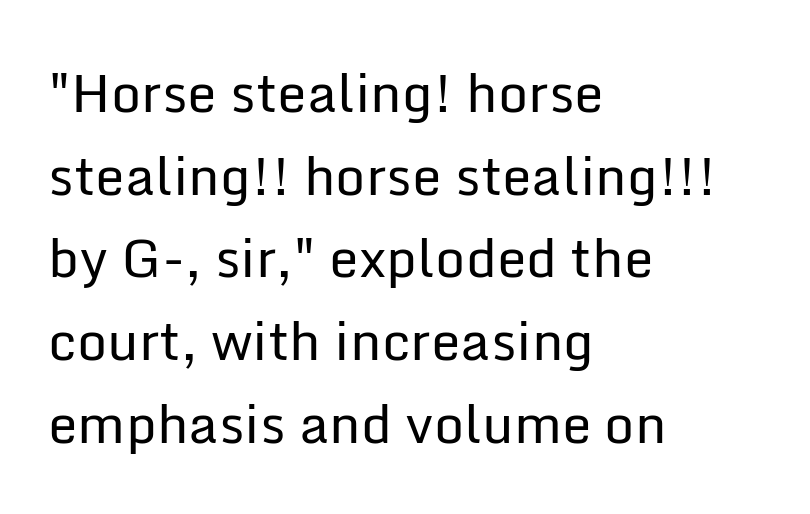
Q: Is the text bold? A: No.
Q: Is the text italic (slanted)? A: No, it is upright.
Q: Is the typeface a serif or a sans-serif typeface? A: Sans-serif.
Q: Is the text underlined? A: No.
Q: How is the paragraph aligned? A: Left-aligned.
Q: Is the spacing between letters normal or unusually wide? A: Normal.
Q: Is the spacing between lines tight, normal or loose? A: Normal.
Q: Width (condensed, normal, or wide)? A: Normal.
Q: Stroke contrast? A: Low.
Q: x-height? A: Medium.
Q: Monospaced? A: No.
